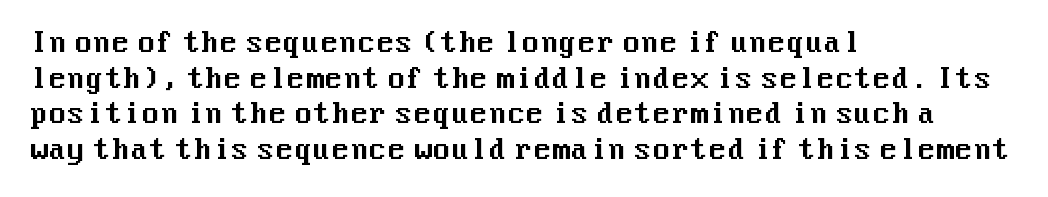
{"italic": "no", "underline": "no", "align": "left", "line_spacing": "normal", "line_spacing_ratio": 1.32, "letter_spacing": "normal", "letter_spacing_em": 0.0, "glyph_px": 27}
